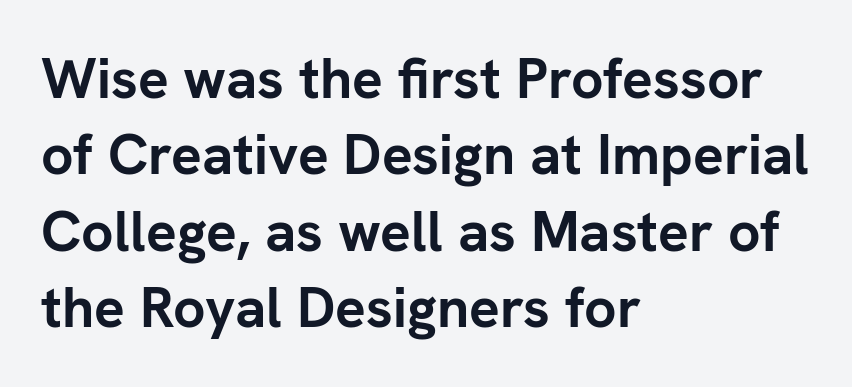
The image shows 57 px semibold sans-serif type, upright; set left-aligned, normal line spacing (1.34x), normal letter spacing, not underlined; low stroke contrast and a medium x-height.
